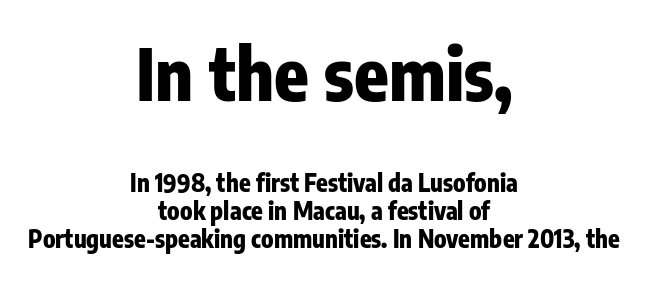
The image shows 71 px heavy, condensed sans-serif type, upright; set centered, line spacing 1.17x, normal letter spacing, not underlined; the first (top) block is 2.96x larger; low stroke contrast and a medium x-height.
